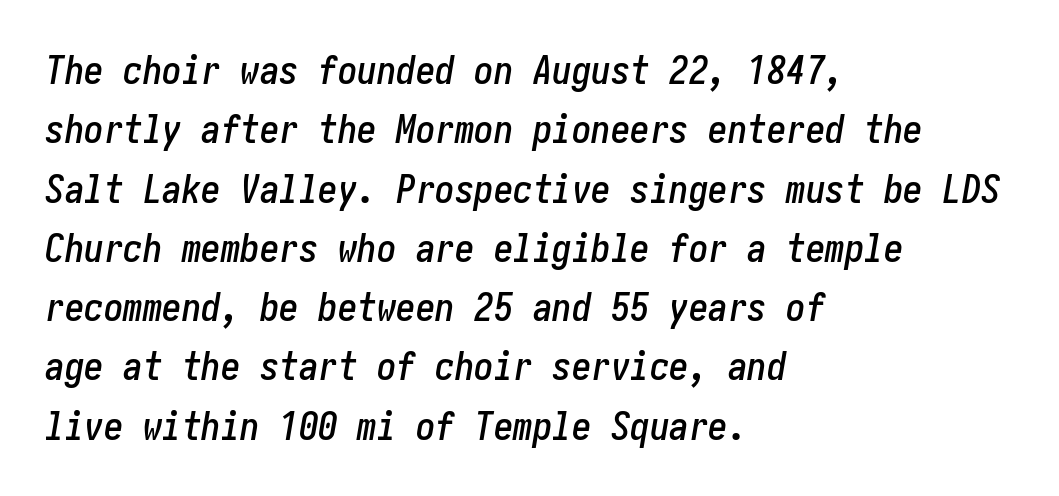
Q: Is the text italic (slanted)? A: Yes, it leans right by about 10 degrees.
Q: Is the text underlined? A: No.
Q: How is the paragraph aligned? A: Left-aligned.
Q: Is the spacing between letters normal or unusually wide? A: Normal.
Q: Is the spacing between lines tight, normal or loose? A: Normal.
Q: Width (condensed, normal, or wide)? A: Condensed.
Q: Stroke contrast? A: Low.
Q: x-height? A: Medium.
